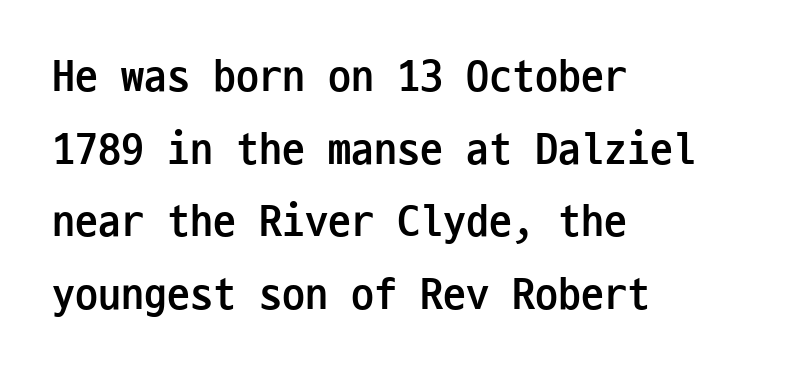
The typesetter chose a ragged-right arrangement here. Spacing verdict: monospaced, one width for all characters. Style check: upright. I'd call this a sans setting — the letters go barefoot. Characters follow at the spacing the type designer built in.
